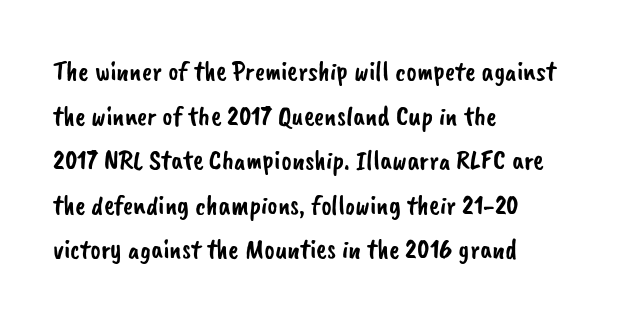
Look at the tracking — it's just the regular setting, nothing added. The face used here is proportionally spaced, like ordinary book or web type. Rows of type keep a routine distance in the vertical direction. Rule under the text: the space is simply empty. The rendering shows plain stroke endings on the letterforms — a sans-serif design. The typesetter chose a ragged-right arrangement here.
